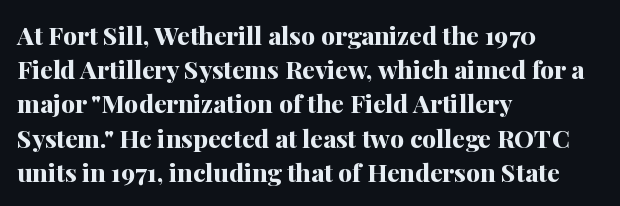
{"italic": "no", "bold": "yes", "underline": "no", "align": "left", "line_spacing": "normal", "line_spacing_ratio": 1.37, "letter_spacing": "normal", "letter_spacing_em": 0.0, "glyph_px": 25}
